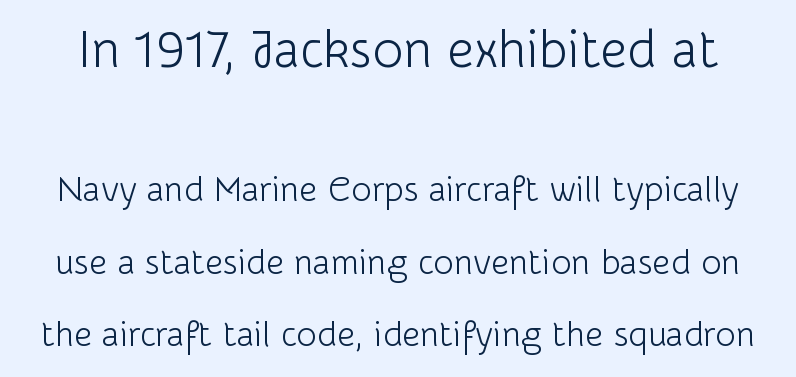
The image shows 52 px light sans-serif type, upright; set loose line spacing (2.07x), normal letter spacing, not underlined; the first (top) block is 1.49x larger; low stroke contrast and a medium x-height.
